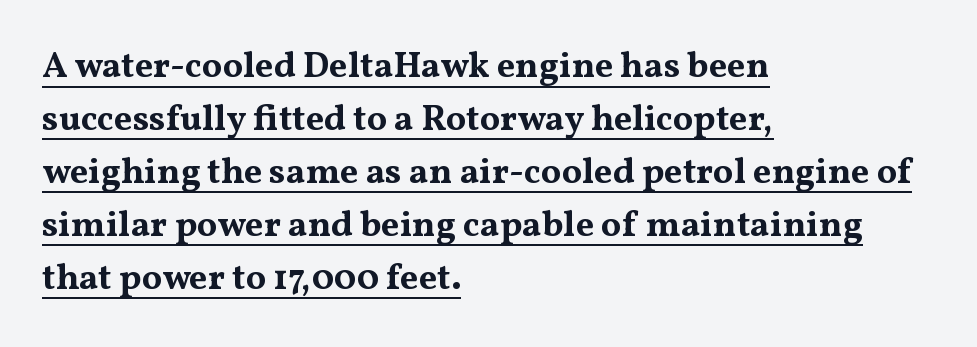
Q: Is the text bold? A: Yes.
Q: Is the text italic (slanted)? A: No, it is upright.
Q: Is the typeface a serif or a sans-serif typeface? A: Serif.
Q: Is the text underlined? A: Yes.
Q: How is the paragraph aligned? A: Left-aligned.
Q: Is the spacing between letters normal or unusually wide? A: Normal.
Q: Is the spacing between lines tight, normal or loose? A: Normal.
Q: Width (condensed, normal, or wide)? A: Wide.
Q: Stroke contrast? A: Medium.
Q: x-height? A: Medium.
Q: Monospaced? A: No.
